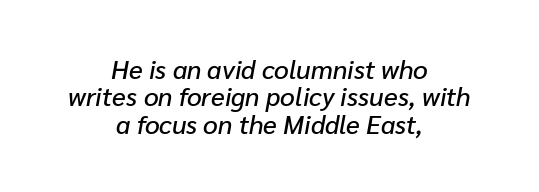
The image shows 26 px text type, italic (leaning right); set centered, tight line spacing (1.05x), normal letter spacing, not underlined.
